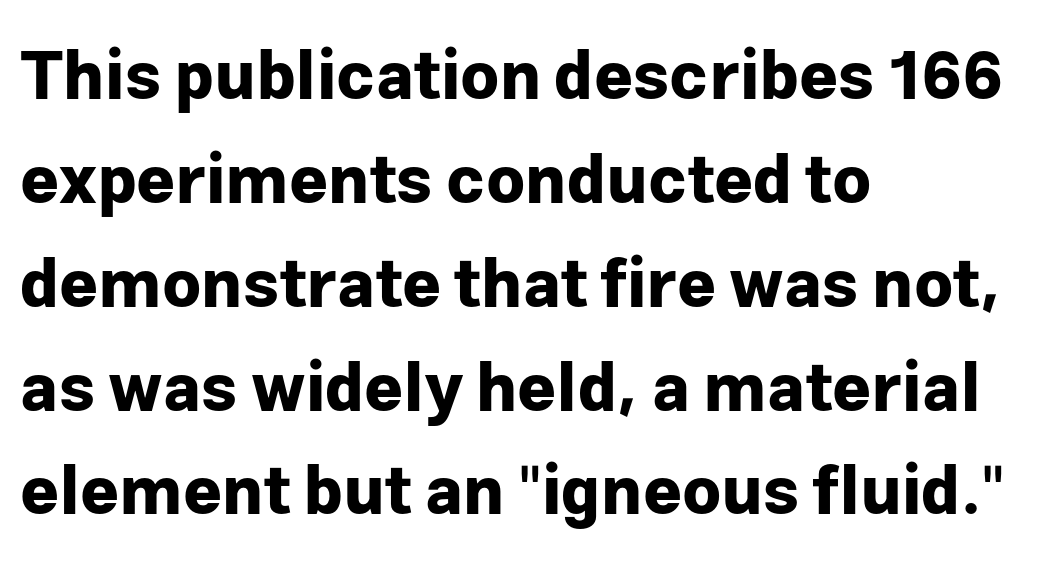
Q: Is the text bold? A: Yes.
Q: Is the text italic (slanted)? A: No, it is upright.
Q: Is the typeface a serif or a sans-serif typeface? A: Sans-serif.
Q: Is the text underlined? A: No.
Q: How is the paragraph aligned? A: Left-aligned.
Q: Is the spacing between letters normal or unusually wide? A: Normal.
Q: Is the spacing between lines tight, normal or loose? A: Normal.
Q: Width (condensed, normal, or wide)? A: Normal.
Q: Stroke contrast? A: Low.
Q: x-height? A: Medium.
Q: Monospaced? A: No.
